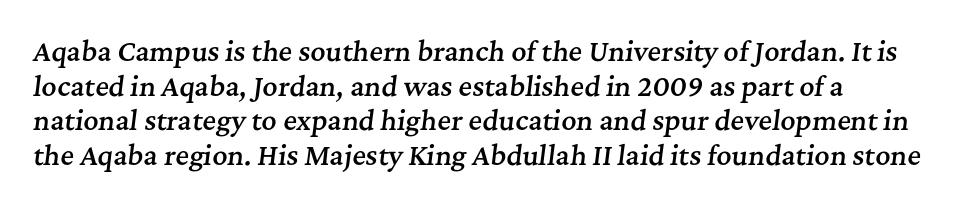
Q: Is the text bold? A: Semi-bold.
Q: Is the text italic (slanted)? A: Yes, it leans right by about 7 degrees.
Q: Is the text underlined? A: No.
Q: How is the paragraph aligned? A: Left-aligned.
Q: Is the spacing between letters normal or unusually wide? A: Normal.
Q: Is the spacing between lines tight, normal or loose? A: Normal.
